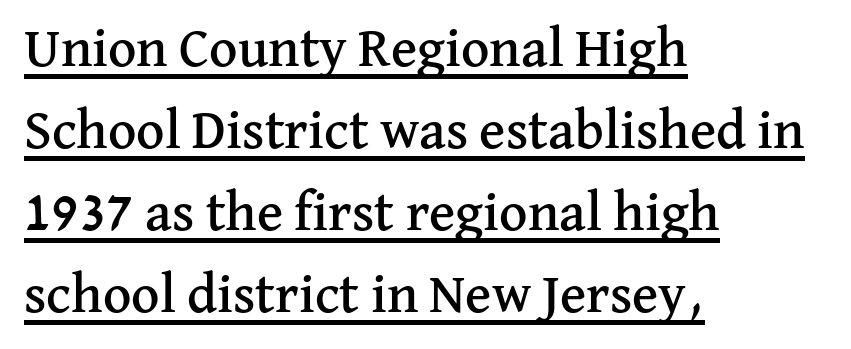
Q: Is the text italic (slanted)? A: No, it is upright.
Q: Is the typeface a serif or a sans-serif typeface? A: Serif.
Q: Is the text underlined? A: Yes.
Q: How is the paragraph aligned? A: Left-aligned.
Q: Is the spacing between letters normal or unusually wide? A: Normal.
Q: Is the spacing between lines tight, normal or loose? A: Normal.
Q: Width (condensed, normal, or wide)? A: Normal.
Q: Stroke contrast? A: Medium.
Q: x-height? A: Medium.
Q: Monospaced? A: No.
